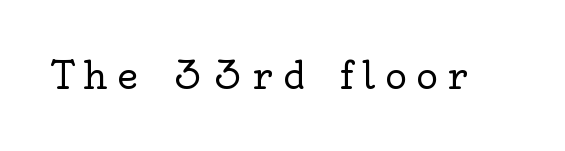
{"serif": "yes", "italic": "no", "bold": "no", "weight": "regular", "width": "normal", "x_height": "small", "monospaced": "no", "underline": "no", "letter_spacing": "wide", "letter_spacing_em": 0.25, "glyph_px": 37}
